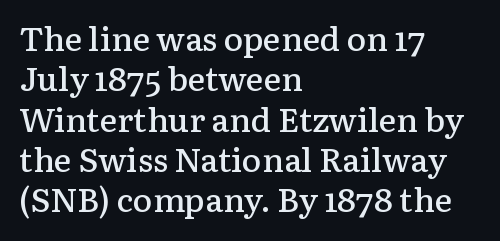
No extra tracking has been applied to these lines. Serif or sans? Serif — the stroke terminals have little feet. Descender tails drop into unmarked territory. Nope, not italic — everything's standing straight. Varying glyph widths throughout — classic text-font behaviour.
